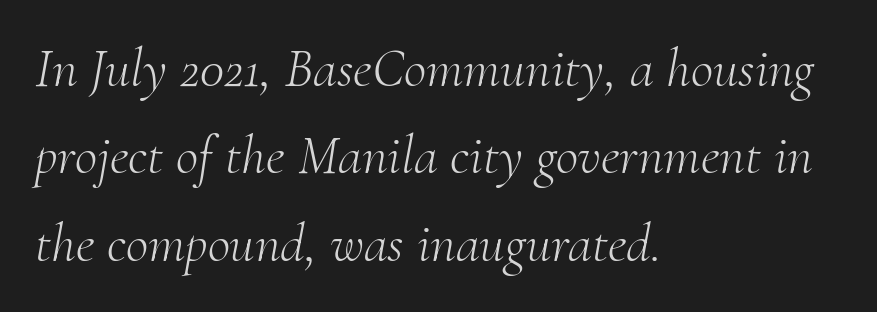
Q: Is the text bold? A: No.
Q: Is the text italic (slanted)? A: Yes, it leans right by about 10 degrees.
Q: Is the typeface a serif or a sans-serif typeface? A: Serif.
Q: Is the text underlined? A: No.
Q: How is the paragraph aligned? A: Left-aligned.
Q: Is the spacing between letters normal or unusually wide? A: Normal.
Q: Is the spacing between lines tight, normal or loose? A: Normal.
Q: Width (condensed, normal, or wide)? A: Normal.
Q: Stroke contrast? A: Medium.
Q: x-height? A: Small.
Q: Monospaced? A: No.
